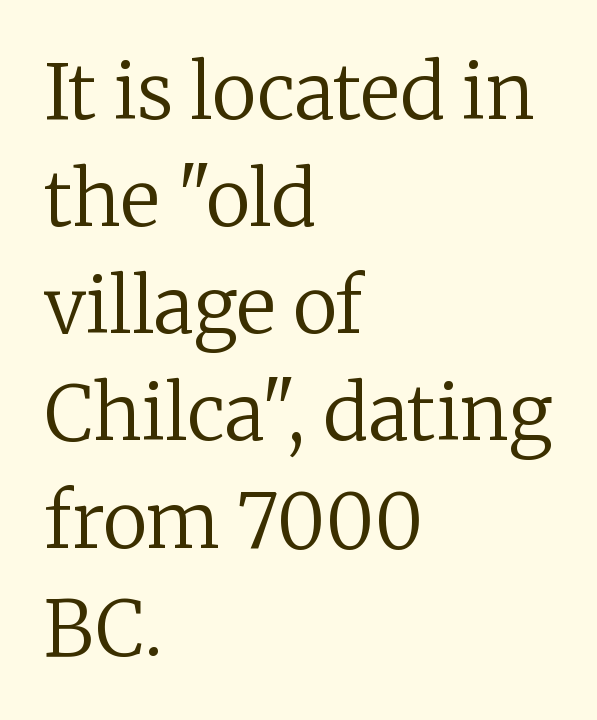
Is this a fixed-width face? No — the glyphs have proportional, varying widths. Leading: standard. No chunkiness to these letters — they're not bold. Between one letter and the next there's only the usual sliver of space. The paragraph shown leans on its left margin.
